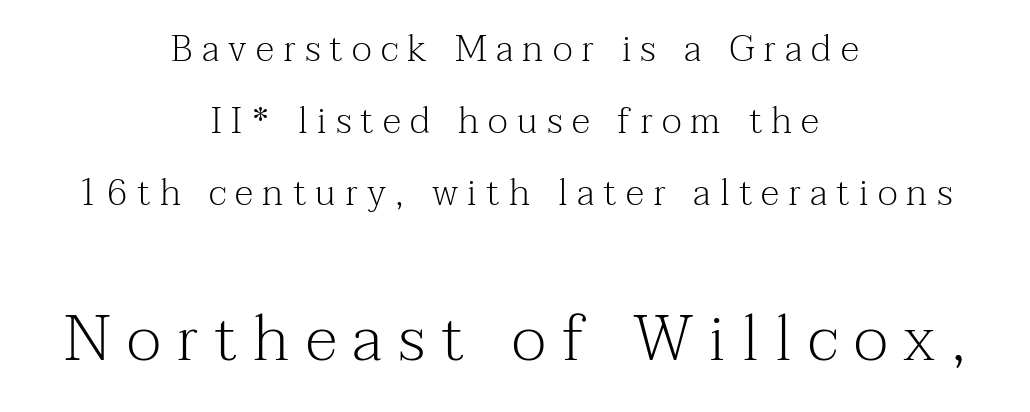
Q: Is the text bold? A: No.
Q: Is the text italic (slanted)? A: No, it is upright.
Q: Is the typeface a serif or a sans-serif typeface? A: Serif.
Q: Is the text underlined? A: No.
Q: How is the paragraph aligned? A: Centered.
Q: Is the spacing between letters normal or unusually wide? A: Unusually wide.
Q: Is the spacing between lines tight, normal or loose? A: Loose.
Q: Which block of text is set in a larger size, the first (top) or the second (bottom)? A: The second (bottom) one.
Q: Width (condensed, normal, or wide)? A: Normal.
Q: Stroke contrast? A: Medium.
Q: x-height? A: Medium.
Q: Monospaced? A: No.
